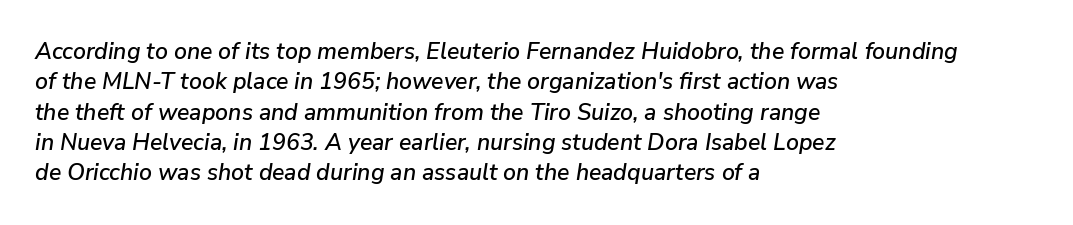
Q: Is the text italic (slanted)? A: Yes, it leans right by about 9 degrees.
Q: Is the text underlined? A: No.
Q: How is the paragraph aligned? A: Left-aligned.
Q: Is the spacing between letters normal or unusually wide? A: Normal.
Q: Is the spacing between lines tight, normal or loose? A: Normal.
